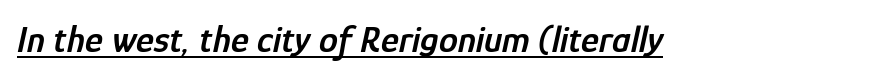
What stands out about the letter spacing? Nothing — it is the standard amount. Stems and bowls a touch heavier than normal — semibold. Underlined type. You could not count columns in this text — the font is proportionally spaced. The glyphs look as if they've been sheared to an angle.
